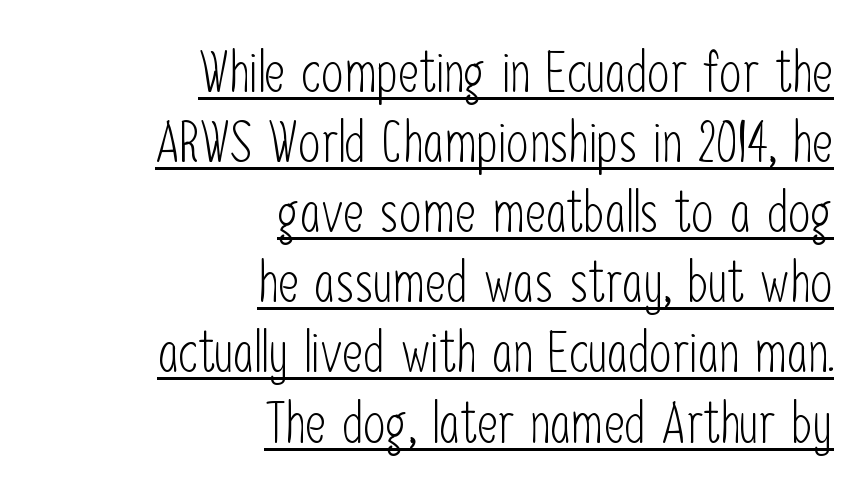
Character widths vary here, with narrow letters taking less room than wide ones. Short note: letters normally spaced. In terms of letterform style, serifs are entirely absent. A typographer would call this underscored text. A student would call this right alignment; a typographer would say flush right, rag left. Weight: in the light-to-regular range.
